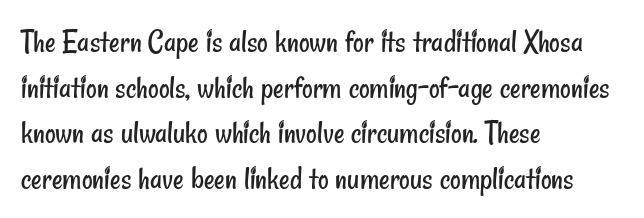
The image shows 33 px regular-weight, condensed sans-serif type; set left-aligned, normal line spacing (1.38x), normal letter spacing, not underlined; low stroke contrast and a small x-height.
